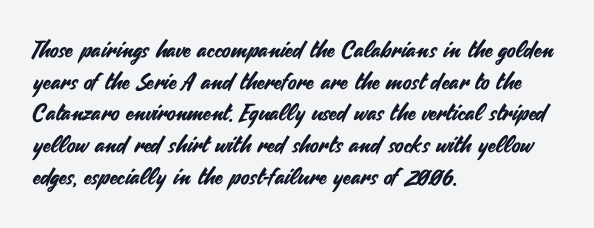
{"underline": "no", "align": "left", "line_spacing": "normal", "line_spacing_ratio": 1.38, "letter_spacing": "normal", "letter_spacing_em": 0.0, "glyph_px": 23}
